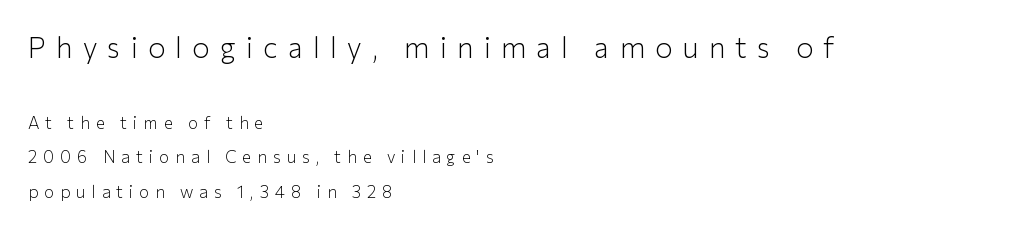
Q: Is the text bold? A: No.
Q: Is the text italic (slanted)? A: No, it is upright.
Q: Is the typeface a serif or a sans-serif typeface? A: Sans-serif.
Q: Is the text underlined? A: No.
Q: How is the paragraph aligned? A: Left-aligned.
Q: Is the spacing between letters normal or unusually wide? A: Unusually wide.
Q: Is the spacing between lines tight, normal or loose? A: Loose.
Q: Which block of text is set in a larger size, the first (top) or the second (bottom)? A: The first (top) one.
Q: Width (condensed, normal, or wide)? A: Normal.
Q: Stroke contrast? A: Low.
Q: x-height? A: Medium.
Q: Monospaced? A: No.
